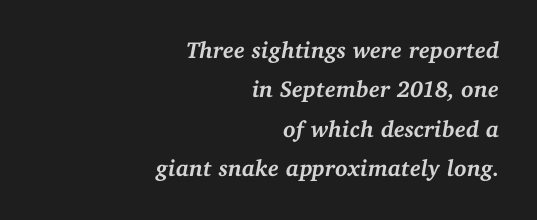
One-word summary of the alignment: right. The letters are slanted; this is an italic face. Rule under the text: the space is simply empty. The glyphs have the mass of a bold cut.
